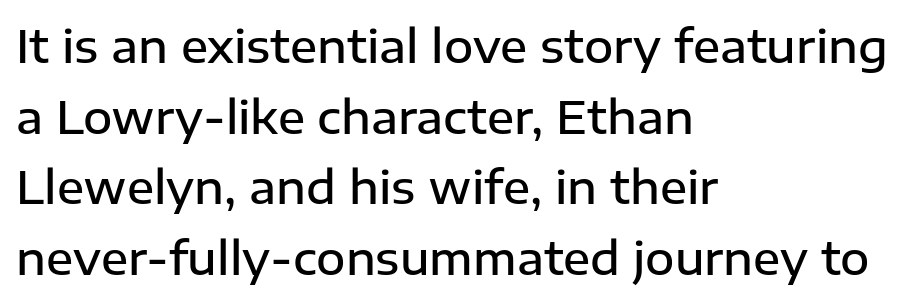
Are there feet on the stems? There aren't — it's a sans. Between one letter and the next there's only the usual sliver of space. Every letter is mildly thick-stroked: semibold rather than bold. The letters advance in unequal steps, a hallmark of proportional type.
